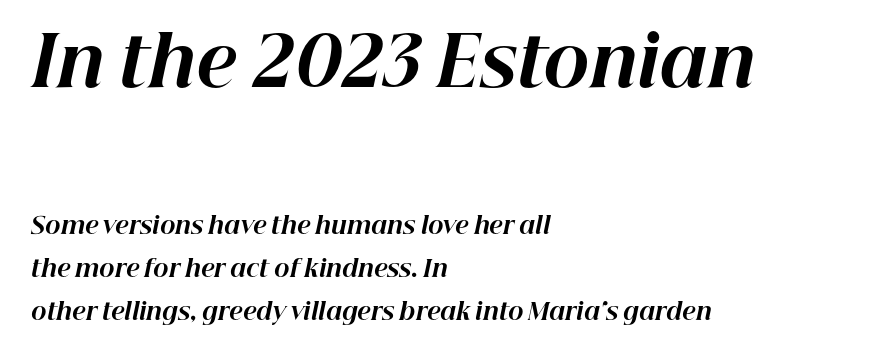
{"italic": "yes", "lean": "right", "slant_degrees": 12, "bold": "yes", "weight": "bold", "width": "normal", "stroke_contrast": "high", "x_height": "medium", "monospaced": "no", "underline": "no", "align": "left", "line_spacing_ratio": 1.87, "letter_spacing": "normal", "letter_spacing_em": 0.0, "larger_block": "first", "size_ratio": 3.0, "glyph_px": 69}
